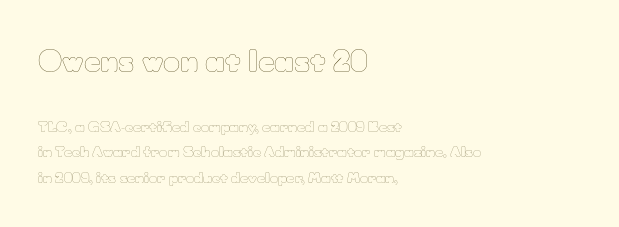
The image shows 29 px thin type, upright; set left-aligned, line spacing 1.84x, normal letter spacing, not underlined; the first (top) block is 2.07x larger; low stroke contrast and a small x-height.
